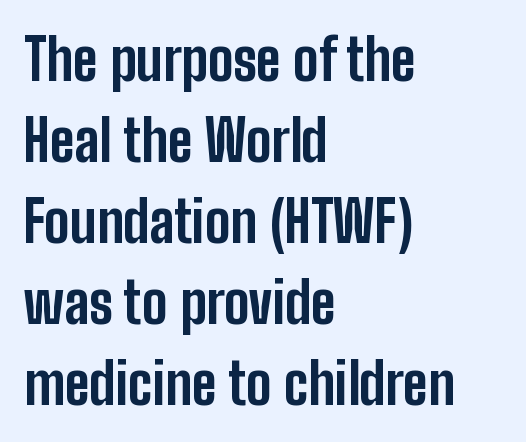
Q: Is the text bold? A: Yes.
Q: Is the text italic (slanted)? A: No, it is upright.
Q: Is the typeface a serif or a sans-serif typeface? A: Sans-serif.
Q: Is the text underlined? A: No.
Q: How is the paragraph aligned? A: Left-aligned.
Q: Is the spacing between letters normal or unusually wide? A: Normal.
Q: Is the spacing between lines tight, normal or loose? A: Normal.
Q: Width (condensed, normal, or wide)? A: Condensed.
Q: Stroke contrast? A: Low.
Q: x-height? A: Medium.
Q: Monospaced? A: No.
